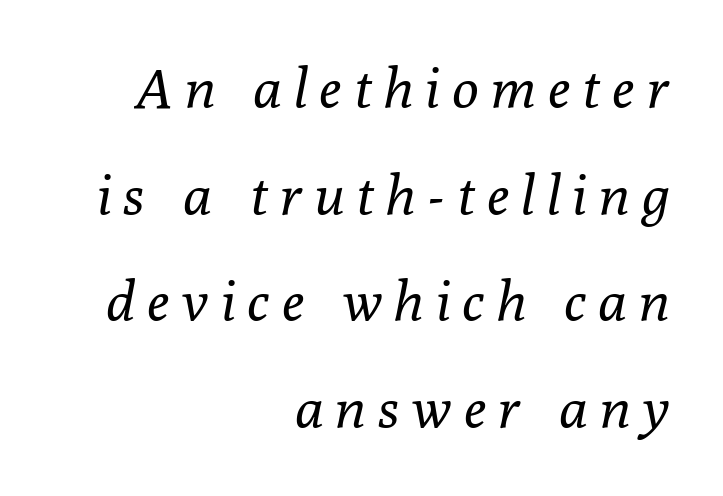
{"serif": "yes", "italic": "yes", "lean": "right", "slant_degrees": 10, "bold": "no", "weight": "regular", "width": "normal", "stroke_contrast": "low", "x_height": "medium", "monospaced": "no", "underline": "no", "align": "right", "line_spacing": "loose", "line_spacing_ratio": 1.94, "letter_spacing": "wide", "letter_spacing_em": 0.23, "glyph_px": 55}
